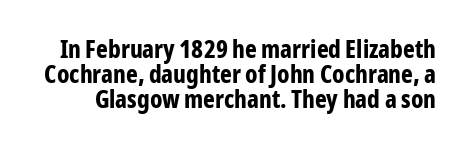
{"italic": "no", "bold": "yes", "underline": "no", "line_spacing": "tight", "line_spacing_ratio": 1.01, "letter_spacing": "normal", "letter_spacing_em": 0.0, "glyph_px": 25}
